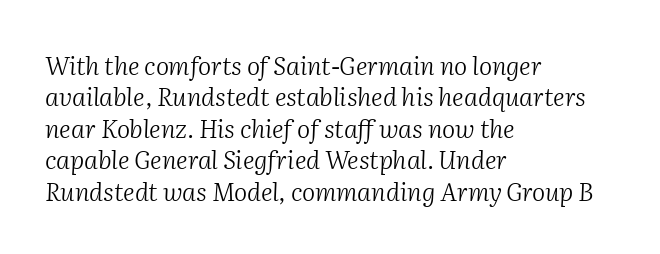
{"italic": "yes", "lean": "right", "slant_degrees": 2, "bold": "no", "underline": "no", "align": "left", "line_spacing": "normal", "line_spacing_ratio": 1.26, "letter_spacing": "normal", "letter_spacing_em": 0.0, "glyph_px": 25}
